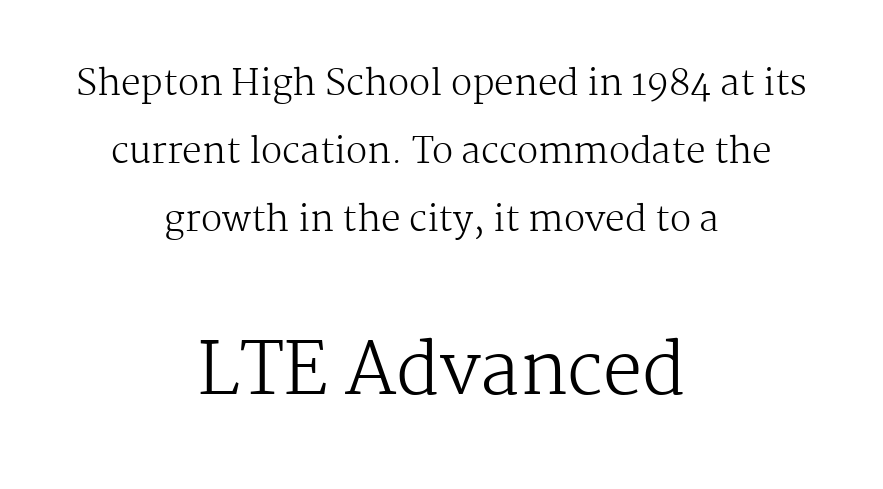
{"serif": "yes", "italic": "no", "bold": "no", "weight": "regular", "width": "normal", "stroke_contrast": "medium", "x_height": "medium", "monospaced": "no", "underline": "no", "align": "center", "line_spacing": "loose", "line_spacing_ratio": 1.94, "letter_spacing": "normal", "letter_spacing_em": 0.0, "larger_block": "second", "size_ratio": 2.0, "glyph_px": 70}
